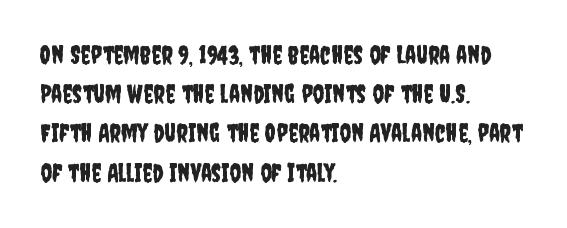
The image shows 25 px text type, upright; set left-aligned, normal line spacing (1.57x), normal letter spacing, not underlined.
